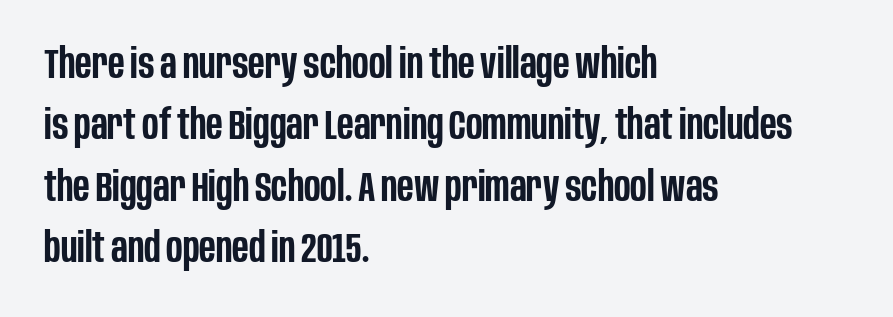
The image shows 42 px semibold, condensed sans-serif type, upright; set left-aligned, normal line spacing (1.46x), normal letter spacing, not underlined; low stroke contrast and a large x-height.
